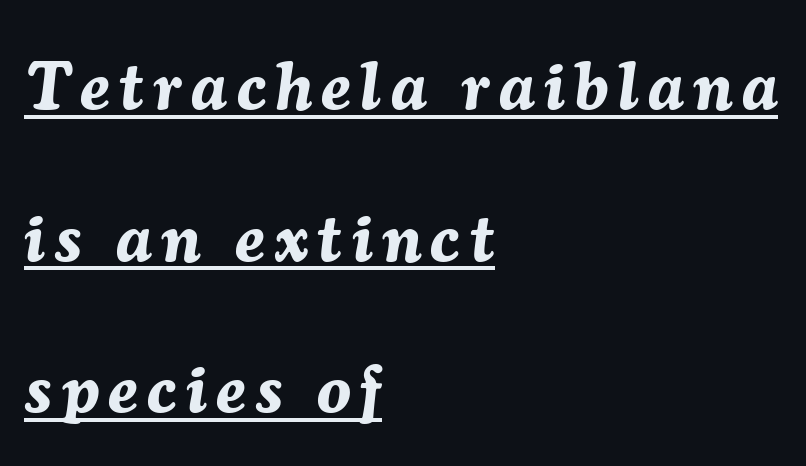
Q: Is the text bold? A: Yes.
Q: Is the text italic (slanted)? A: Yes, it leans right by about 7 degrees.
Q: Is the text underlined? A: Yes.
Q: How is the paragraph aligned? A: Left-aligned.
Q: Is the spacing between lines tight, normal or loose? A: Loose.
Q: Width (condensed, normal, or wide)? A: Normal.
Q: Stroke contrast? A: Medium.
Q: x-height? A: Medium.
Q: Monospaced? A: No.
